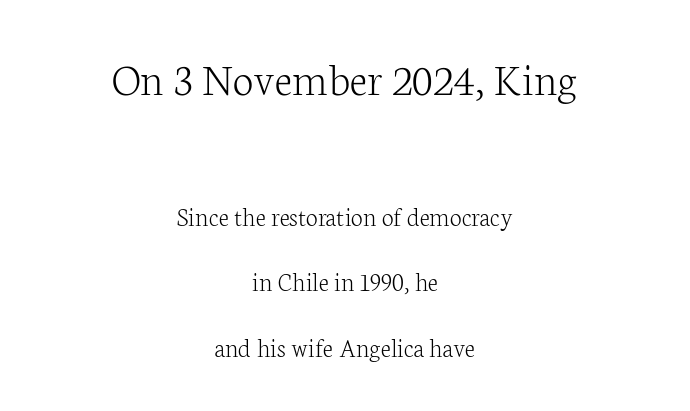
Q: Is the text bold? A: No.
Q: Is the text italic (slanted)? A: No, it is upright.
Q: Is the typeface a serif or a sans-serif typeface? A: Serif.
Q: Is the text underlined? A: No.
Q: How is the paragraph aligned? A: Centered.
Q: Is the spacing between letters normal or unusually wide? A: Normal.
Q: Is the spacing between lines tight, normal or loose? A: Loose.
Q: Which block of text is set in a larger size, the first (top) or the second (bottom)? A: The first (top) one.
Q: Width (condensed, normal, or wide)? A: Normal.
Q: Stroke contrast? A: Low.
Q: x-height? A: Medium.
Q: Monospaced? A: No.
